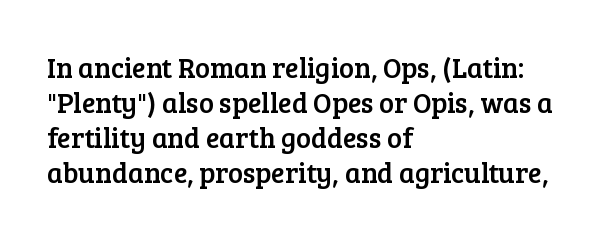
Q: Is the text italic (slanted)? A: No, it is upright.
Q: Is the typeface a serif or a sans-serif typeface? A: Serif.
Q: Is the text underlined? A: No.
Q: How is the paragraph aligned? A: Left-aligned.
Q: Is the spacing between letters normal or unusually wide? A: Normal.
Q: Is the spacing between lines tight, normal or loose? A: Normal.
Q: Width (condensed, normal, or wide)? A: Normal.
Q: Stroke contrast? A: Low.
Q: x-height? A: Medium.
Q: Monospaced? A: No.
